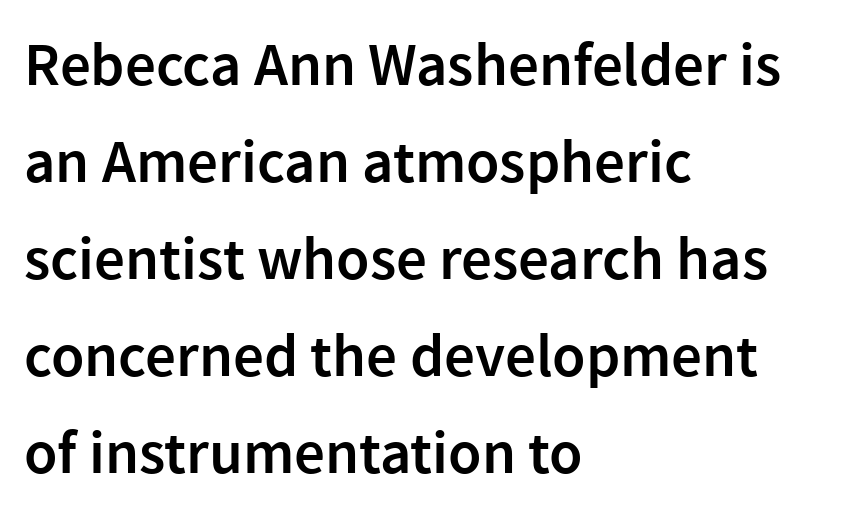
The image shows 61 px semibold sans-serif type, upright; set left-aligned, normal line spacing (1.59x), normal letter spacing, not underlined; a medium x-height.
